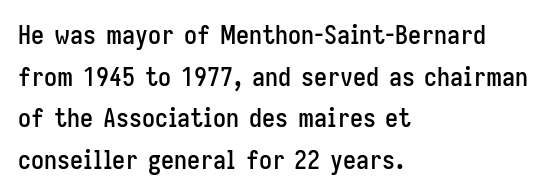
The glyphs are unaccompanied by any horizontal stroke below them. Nope, not italic — everything's standing straight. This sample keeps an unexceptional amount of space between lines. The lines are quadded left. Characters follow at the spacing the type designer built in.
